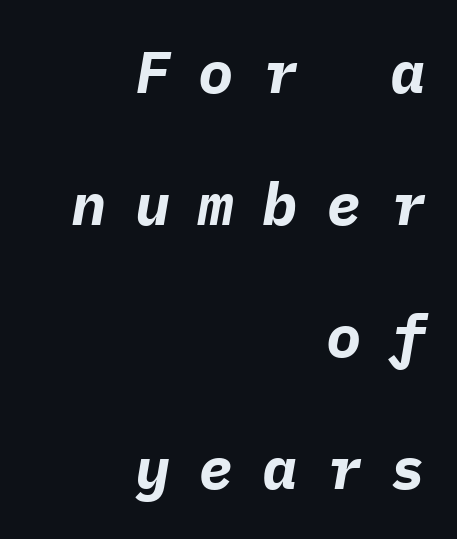
{"italic": "yes", "lean": "right", "slant_degrees": 9, "bold": "yes", "weight": "bold", "width": "normal", "stroke_contrast": "low", "x_height": "medium", "monospaced": "yes", "underline": "no", "align": "right", "line_spacing": "loose", "line_spacing_ratio": 2.24, "letter_spacing": "wide", "letter_spacing_em": 0.48, "glyph_px": 59}
